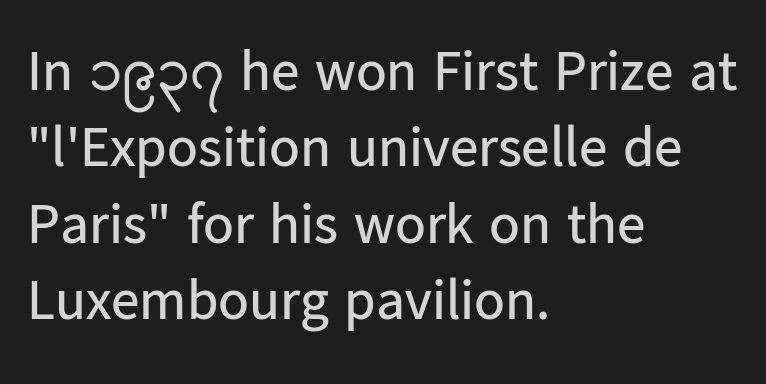
The image shows 57 px regular-weight sans-serif type, upright; set left-aligned, normal line spacing (1.34x), normal letter spacing, not underlined; low stroke contrast and a medium x-height.
